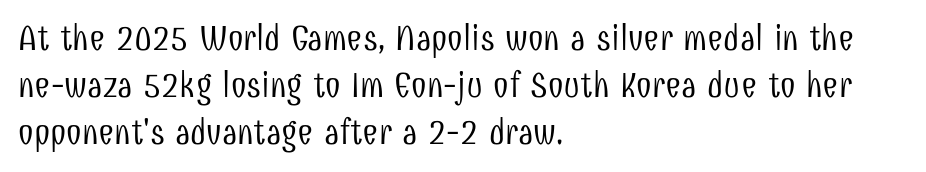
The image shows 35 px light, condensed sans-serif type, upright; set left-aligned, normal line spacing (1.34x), normal letter spacing, not underlined; low stroke contrast and a medium x-height.
